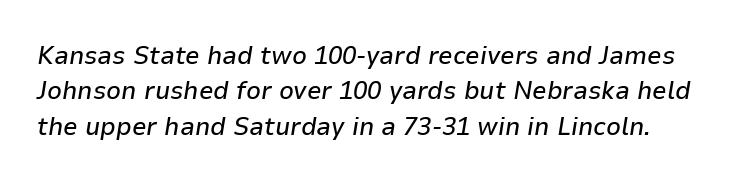
Q: Is the text italic (slanted)? A: Yes, it leans right by about 9 degrees.
Q: Is the text underlined? A: No.
Q: Is the spacing between letters normal or unusually wide? A: Normal.
Q: Is the spacing between lines tight, normal or loose? A: Normal.
